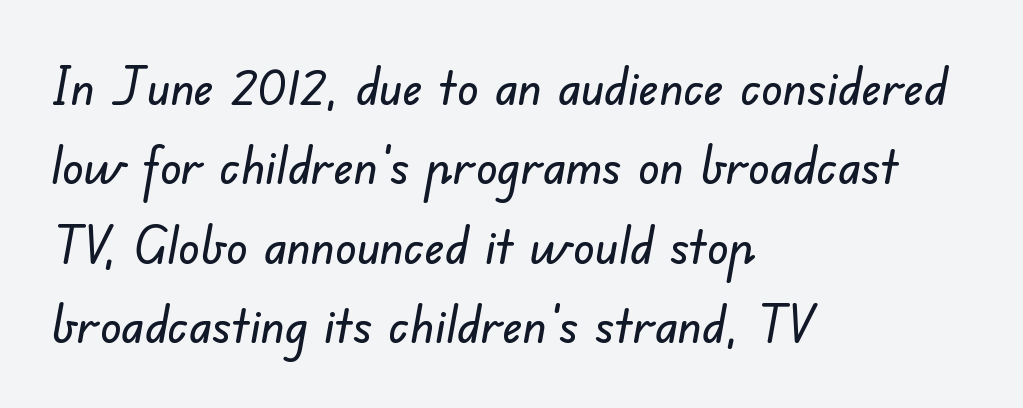
The image shows 53 px sans-serif type; set left-aligned, normal line spacing (1.5x), normal letter spacing, not underlined; low stroke contrast and a small x-height.
